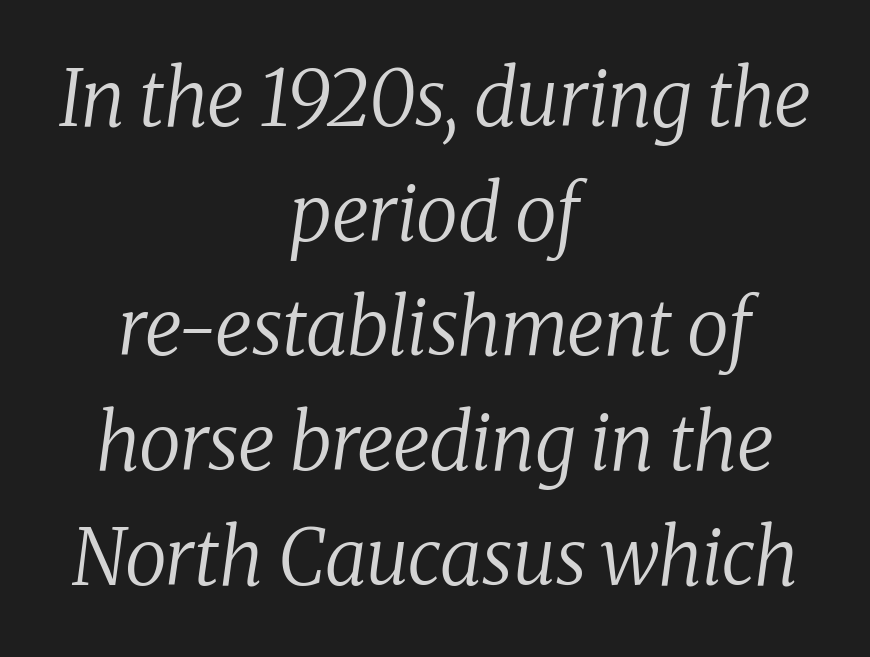
The image shows 77 px regular-weight serif type, italic (leaning right); set centered, normal line spacing (1.49x), normal letter spacing, not underlined; medium stroke contrast and a medium x-height.
